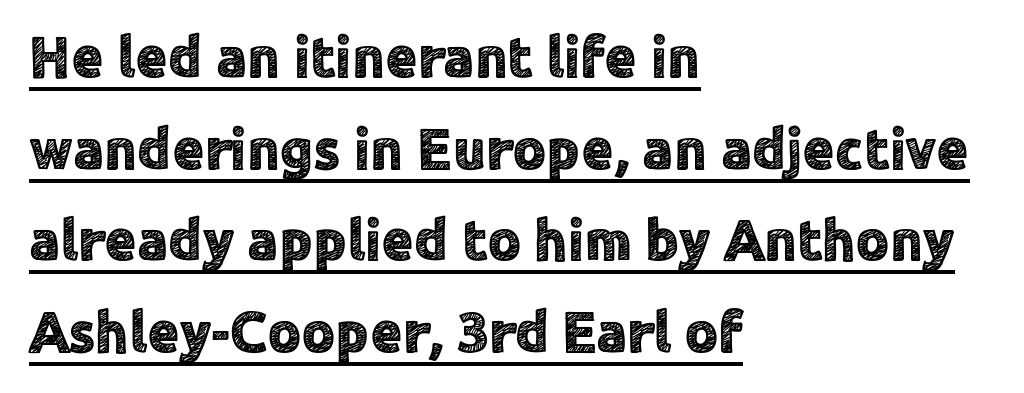
The image shows 58 px sans-serif type, upright; set left-aligned, normal line spacing (1.58x), normal letter spacing, underlined; a medium x-height.
